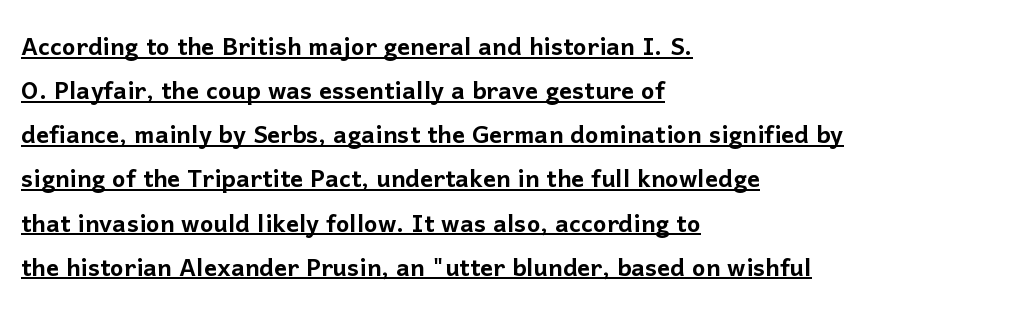
Q: Is the text italic (slanted)? A: No, it is upright.
Q: Is the typeface a serif or a sans-serif typeface? A: Sans-serif.
Q: Is the text underlined? A: Yes.
Q: How is the paragraph aligned? A: Left-aligned.
Q: Is the spacing between letters normal or unusually wide? A: Normal.
Q: Is the spacing between lines tight, normal or loose? A: Normal.
Q: Width (condensed, normal, or wide)? A: Normal.
Q: Stroke contrast? A: Low.
Q: x-height? A: Medium.
Q: Monospaced? A: No.
